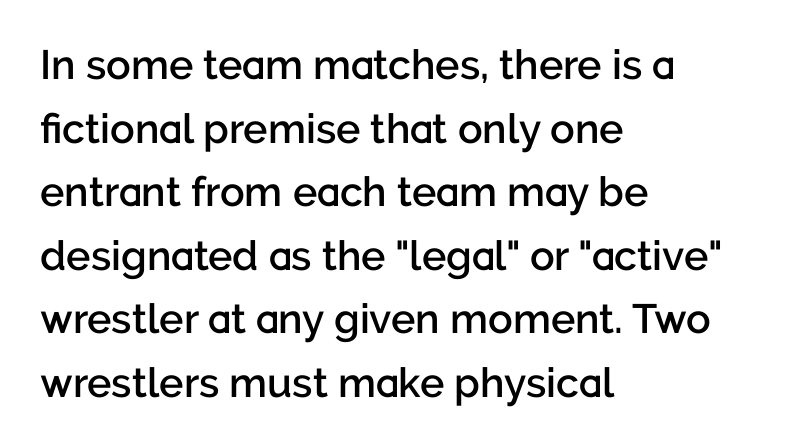
{"serif": "no", "italic": "no", "bold": "semi", "weight": "semibold", "width": "normal", "stroke_contrast": "low", "x_height": "medium", "monospaced": "no", "underline": "no", "align": "left", "line_spacing": "normal", "line_spacing_ratio": 1.55, "letter_spacing": "normal", "letter_spacing_em": 0.0, "glyph_px": 41}
